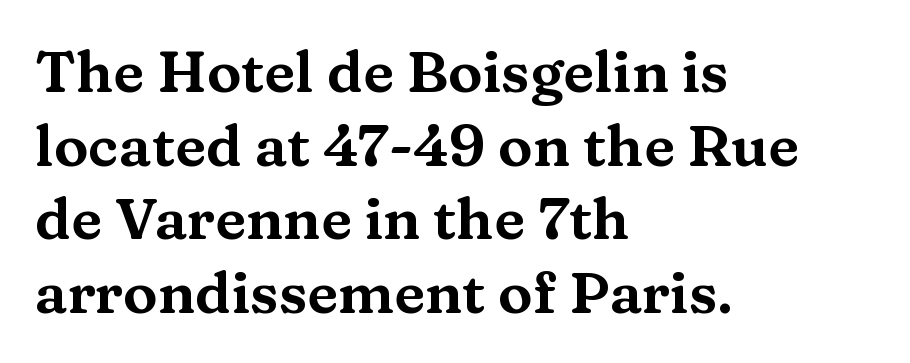
{"serif": "yes", "italic": "no", "width": "wide", "stroke_contrast": "medium", "x_height": "medium", "monospaced": "no", "underline": "no", "align": "left", "line_spacing": "normal", "line_spacing_ratio": 1.27, "letter_spacing": "normal", "letter_spacing_em": 0.0, "glyph_px": 58}
